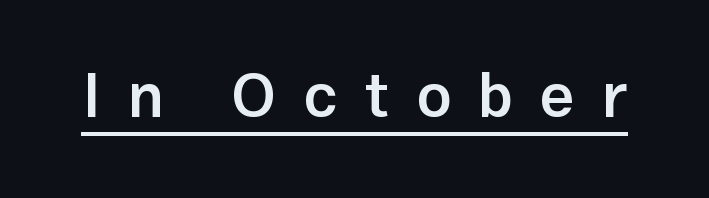
Is this a fixed-width face? No — the glyphs have proportional, varying widths. As a designer I'd log this as weight 600, semibold. Caption: expanded tracking, letters set apart. The designer went with a sans here, leaving each stem footless. Do the letters lean? They stand straight.
